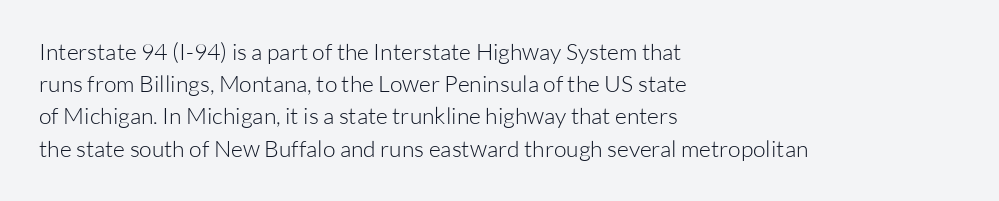
Q: Is the text bold? A: No.
Q: Is the text italic (slanted)? A: No, it is upright.
Q: Is the text underlined? A: No.
Q: How is the paragraph aligned? A: Left-aligned.
Q: Is the spacing between letters normal or unusually wide? A: Normal.
Q: Is the spacing between lines tight, normal or loose? A: Normal.
